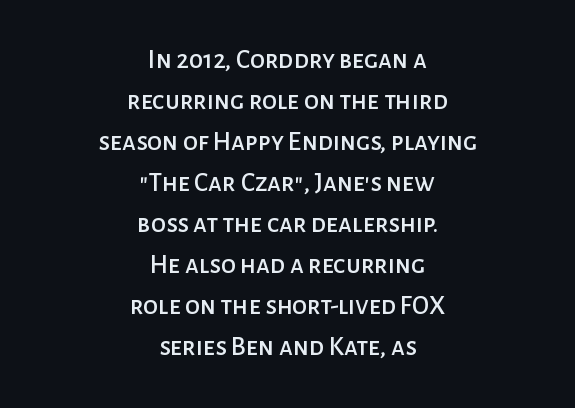
Q: Is the text italic (slanted)? A: No, it is upright.
Q: Is the text underlined? A: No.
Q: How is the paragraph aligned? A: Centered.
Q: Is the spacing between letters normal or unusually wide? A: Normal.
Q: Is the spacing between lines tight, normal or loose? A: Normal.
